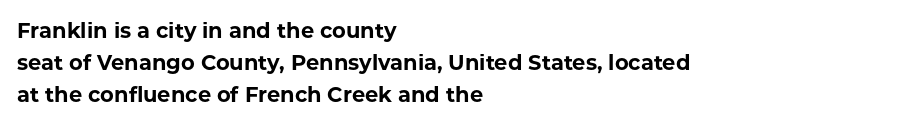
The image shows 21 px bold type, upright; set left-aligned, normal line spacing (1.53x), normal letter spacing, not underlined.
